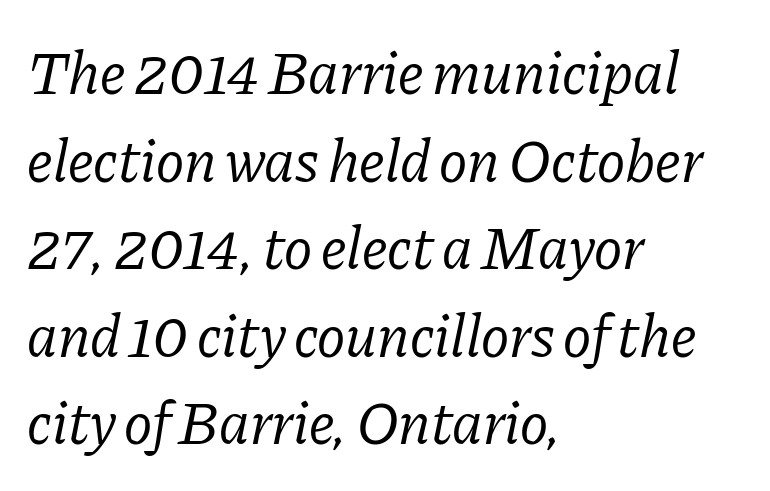
Q: Is the text bold? A: No.
Q: Is the text italic (slanted)? A: Yes, it leans right by about 11 degrees.
Q: Is the typeface a serif or a sans-serif typeface? A: Serif.
Q: Is the text underlined? A: No.
Q: How is the paragraph aligned? A: Left-aligned.
Q: Is the spacing between letters normal or unusually wide? A: Normal.
Q: Is the spacing between lines tight, normal or loose? A: Normal.
Q: Width (condensed, normal, or wide)? A: Normal.
Q: Stroke contrast? A: Low.
Q: x-height? A: Medium.
Q: Monospaced? A: No.
